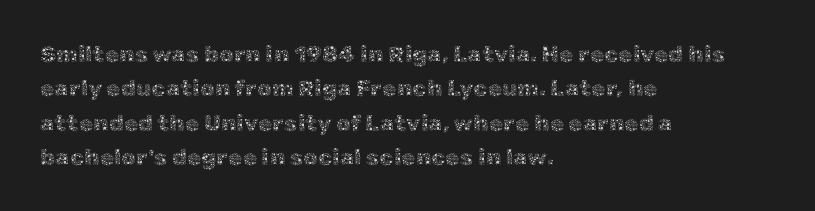
The image shows 23 px text type, upright; set left-aligned, normal line spacing (1.49x), normal letter spacing, not underlined.
